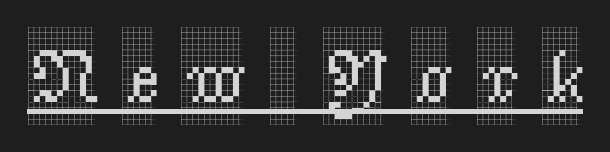
Posture: vertical. The typeface chosen for these lines features serifs. A baseline rule has been typeset under these characters. Inter-character spacing is expanded well beyond the font's built-in metrics.
